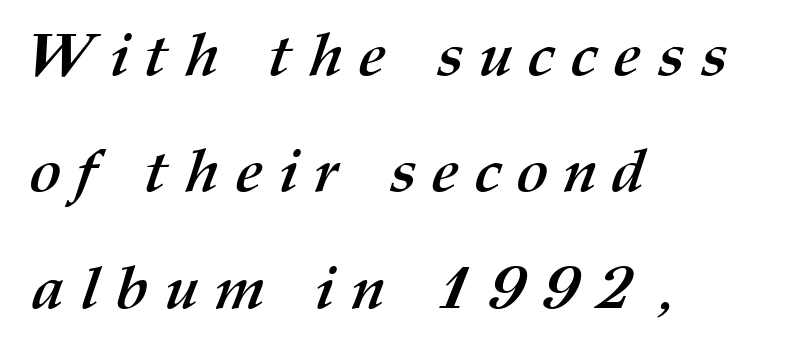
Q: Is the text bold? A: Yes.
Q: Is the text underlined? A: No.
Q: How is the paragraph aligned? A: Left-aligned.
Q: Is the spacing between letters normal or unusually wide? A: Unusually wide.
Q: Is the spacing between lines tight, normal or loose? A: Loose.
Q: Width (condensed, normal, or wide)? A: Normal.
Q: Stroke contrast? A: Medium.
Q: x-height? A: Medium.
Q: Monospaced? A: No.
